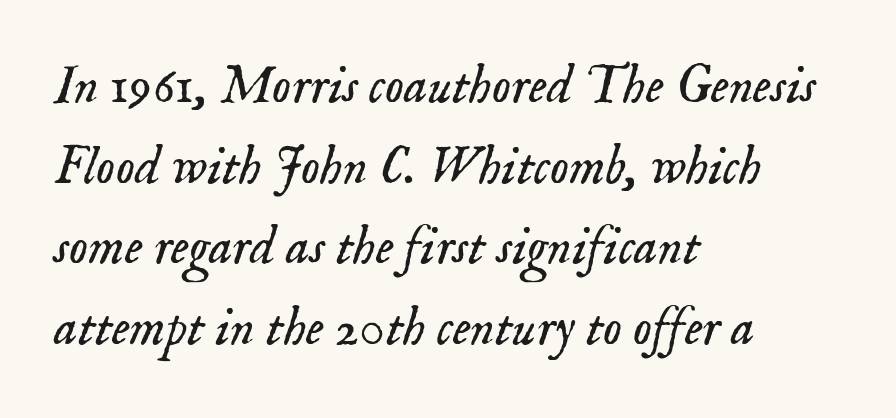
The image shows 53 px light serif type, italic (leaning right); set left-aligned, normal line spacing (1.52x), normal letter spacing, not underlined; low stroke contrast and a small x-height.
